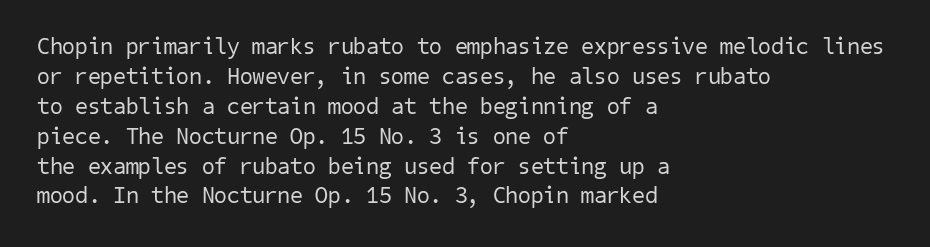
The image shows 23 px text type; set left-aligned, normal line spacing (1.3x), normal letter spacing, not underlined.
